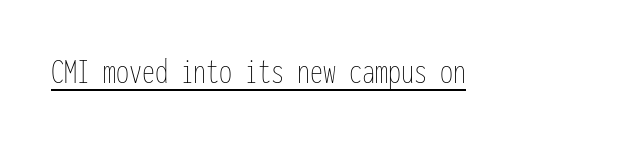
The passage shown is typed in a monospace face where columns stay perfectly aligned. No extra ink here — the face is not bold. Letter spacing: default. The sample's only ornament is a line tracing under the words. These lines were composed using upright roman letters.
